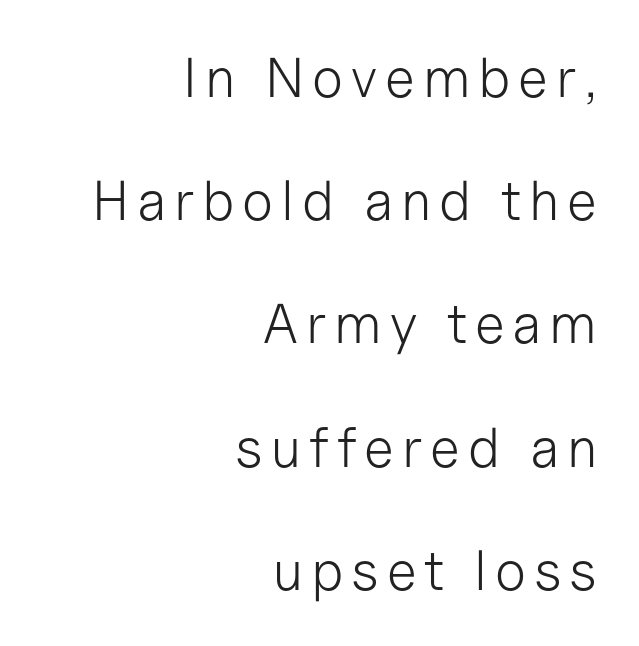
The passage shown is typed in a proportional face where columns would drift. The lines in this sample share a right terminus and differ only in where they begin. It's the straight-up-and-down kind of type. The string is rendered with underlining switched off.
